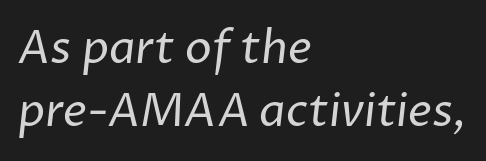
Q: Is the text bold? A: No.
Q: Is the typeface a serif or a sans-serif typeface? A: Sans-serif.
Q: Is the text underlined? A: No.
Q: How is the paragraph aligned? A: Left-aligned.
Q: Is the spacing between letters normal or unusually wide? A: Normal.
Q: Is the spacing between lines tight, normal or loose? A: Normal.
Q: Width (condensed, normal, or wide)? A: Normal.
Q: Stroke contrast? A: Low.
Q: x-height? A: Medium.
Q: Monospaced? A: No.
